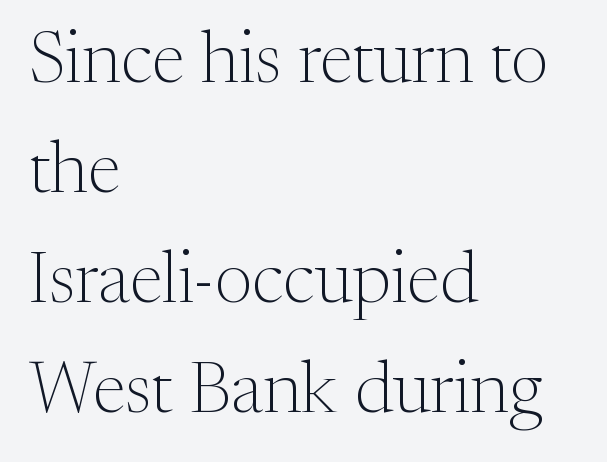
Q: Is the text bold? A: No.
Q: Is the text italic (slanted)? A: No, it is upright.
Q: Is the typeface a serif or a sans-serif typeface? A: Serif.
Q: Is the text underlined? A: No.
Q: How is the paragraph aligned? A: Left-aligned.
Q: Is the spacing between letters normal or unusually wide? A: Normal.
Q: Is the spacing between lines tight, normal or loose? A: Normal.
Q: Width (condensed, normal, or wide)? A: Normal.
Q: Stroke contrast? A: Medium.
Q: x-height? A: Medium.
Q: Monospaced? A: No.
